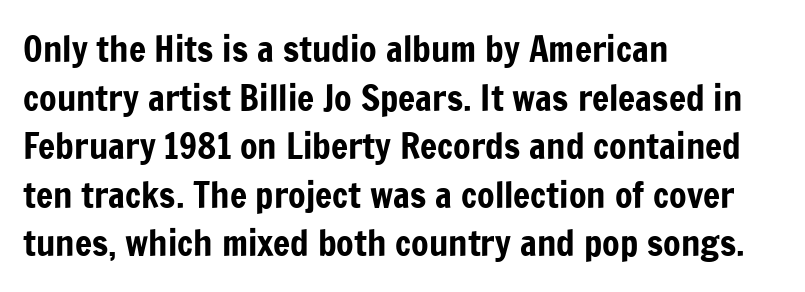
The image shows 36 px condensed sans-serif type, upright; set left-aligned, normal line spacing (1.35x), normal letter spacing, not underlined; low stroke contrast and a medium x-height.
